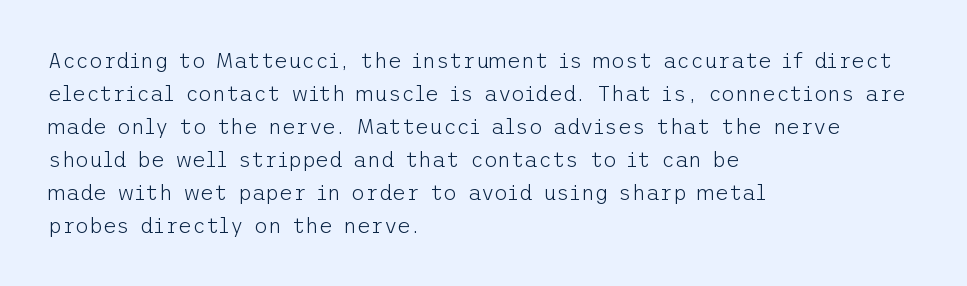
{"italic": "no", "bold": "no", "underline": "no", "align": "left", "line_spacing": "normal", "line_spacing_ratio": 1.57, "letter_spacing": "normal", "letter_spacing_em": 0.0, "glyph_px": 21}
